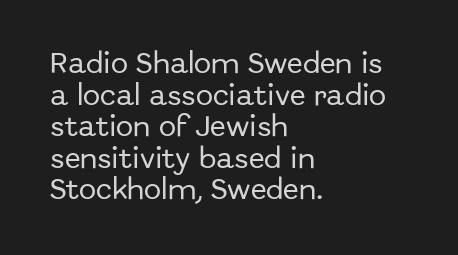
Q: Is the text italic (slanted)? A: No, it is upright.
Q: Is the text underlined? A: No.
Q: How is the paragraph aligned? A: Left-aligned.
Q: Is the spacing between letters normal or unusually wide? A: Normal.
Q: Is the spacing between lines tight, normal or loose? A: Normal.
